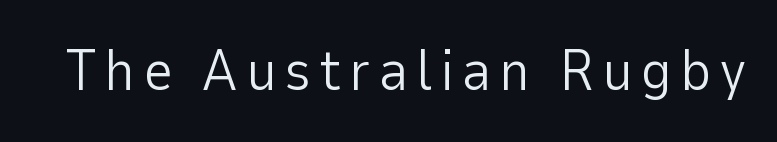
The image shows 58 px light sans-serif type, upright; set not underlined; low stroke contrast and a medium x-height.
